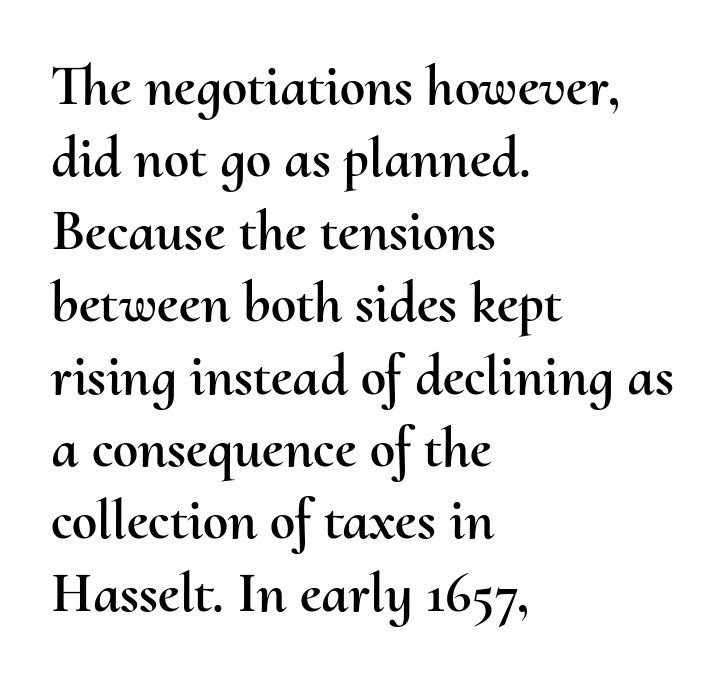
Q: Is the text italic (slanted)? A: No, it is upright.
Q: Is the text underlined? A: No.
Q: How is the paragraph aligned? A: Left-aligned.
Q: Is the spacing between letters normal or unusually wide? A: Normal.
Q: Is the spacing between lines tight, normal or loose? A: Normal.
Q: Width (condensed, normal, or wide)? A: Normal.
Q: Stroke contrast? A: Medium.
Q: x-height? A: Small.
Q: Monospaced? A: No.
